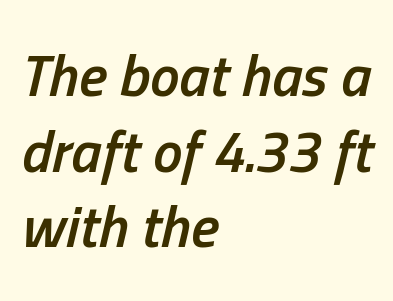
The image shows 59 px semibold, condensed type, italic (leaning right); set left-aligned, normal line spacing (1.28x), normal letter spacing, not underlined; low stroke contrast and a medium x-height.
